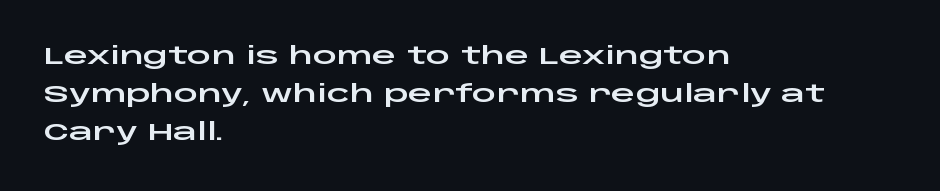
{"italic": "no", "underline": "no", "align": "left", "line_spacing": "normal", "line_spacing_ratio": 1.59, "letter_spacing": "normal", "letter_spacing_em": 0.0, "glyph_px": 24}
